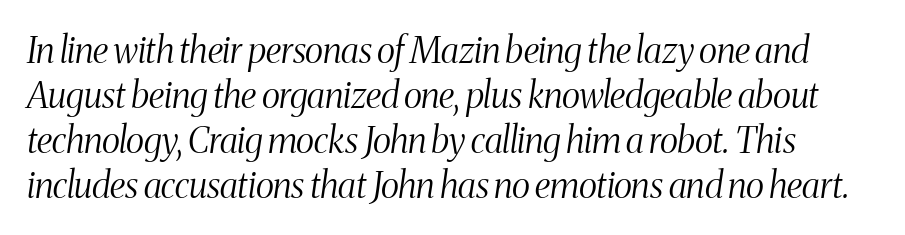
Q: Is the text bold? A: No.
Q: Is the text italic (slanted)? A: Yes, it leans right by about 8 degrees.
Q: Is the typeface a serif or a sans-serif typeface? A: Serif.
Q: Is the text underlined? A: No.
Q: Is the spacing between letters normal or unusually wide? A: Normal.
Q: Is the spacing between lines tight, normal or loose? A: Normal.
Q: Width (condensed, normal, or wide)? A: Condensed.
Q: Stroke contrast? A: Medium.
Q: x-height? A: Medium.
Q: Monospaced? A: No.
